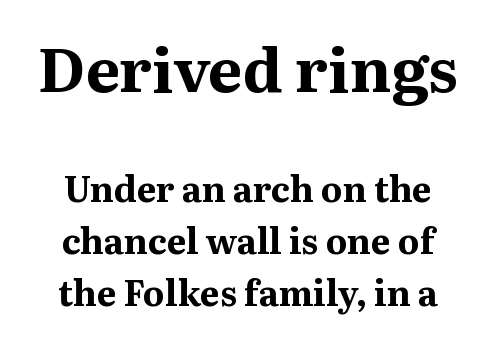
The image shows 61 px bold serif type, upright; set centered, normal line spacing (1.49x), normal letter spacing, not underlined; the first (top) block is 1.74x larger; medium stroke contrast and a medium x-height.
